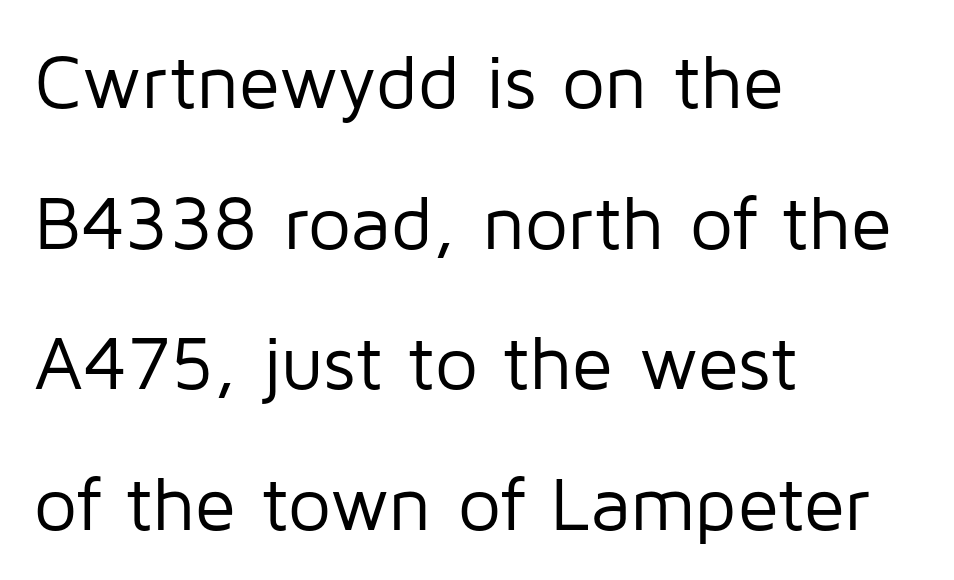
The image shows 76 px regular-weight sans-serif type, upright; set left-aligned, line spacing 1.85x, normal letter spacing, not underlined; low stroke contrast and a medium x-height.
